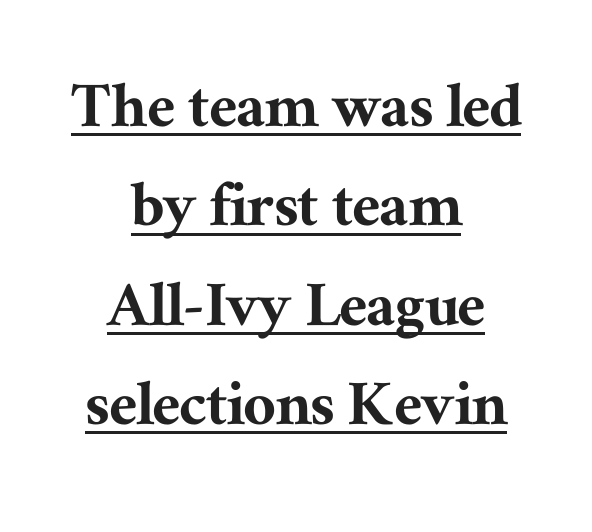
{"serif": "yes", "italic": "no", "width": "normal", "stroke_contrast": "medium", "x_height": "medium", "monospaced": "no", "underline": "yes", "align": "center", "line_spacing": "normal", "line_spacing_ratio": 1.4, "letter_spacing": "normal", "letter_spacing_em": 0.0, "glyph_px": 71}
